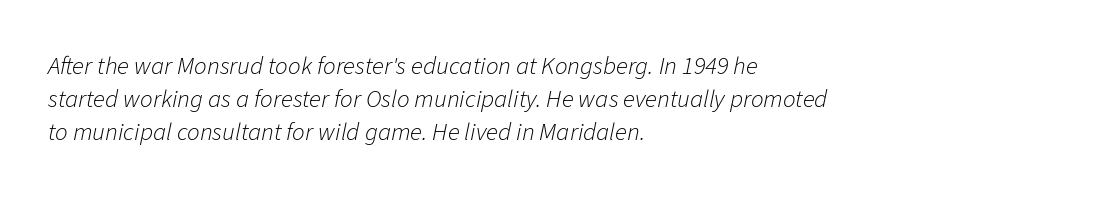
The letters look calm and open, with moderate or lighter stems. The passage shown has conventional tracking throughout. These lines were composed using italics. A bare baseline throughout the passage. Leading: standard. Where is the straight margin? On the left.
